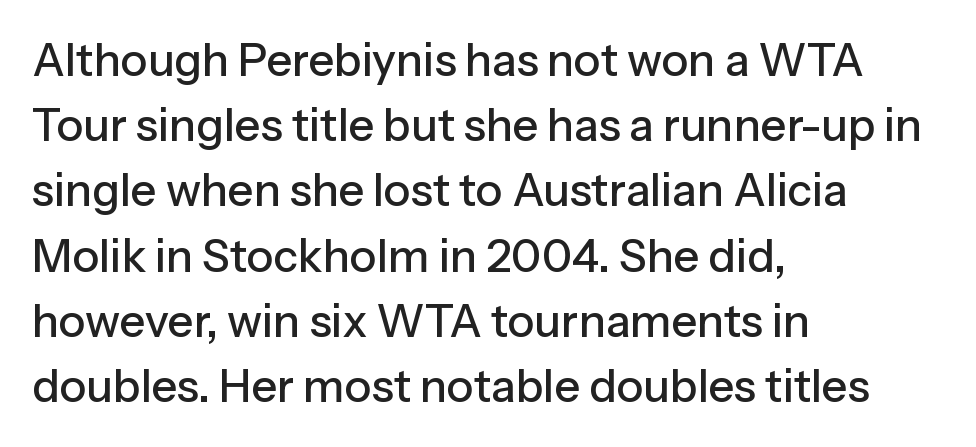
The image shows 45 px sans-serif type, upright; set left-aligned, normal line spacing (1.45x), normal letter spacing, not underlined; low stroke contrast and a medium x-height.
